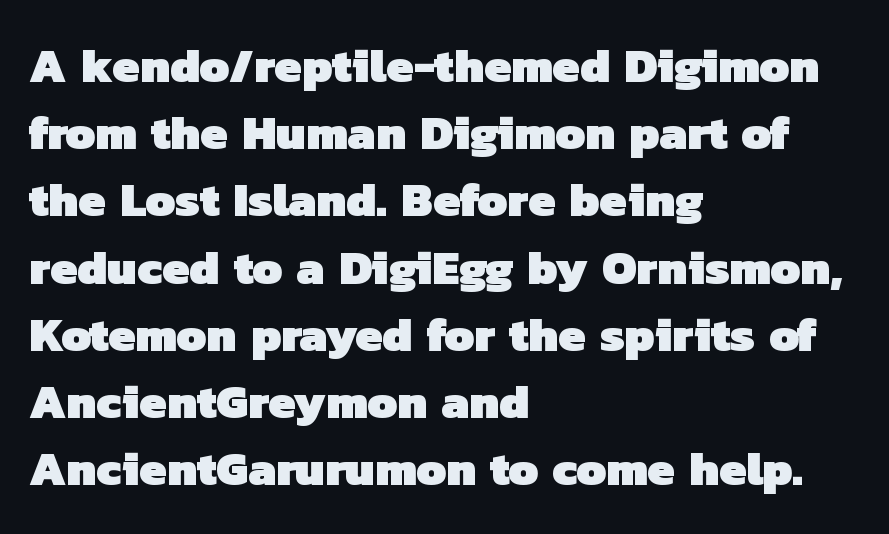
Q: Is the text bold? A: Yes.
Q: Is the typeface a serif or a sans-serif typeface? A: Sans-serif.
Q: Is the text underlined? A: No.
Q: How is the paragraph aligned? A: Left-aligned.
Q: Is the spacing between letters normal or unusually wide? A: Normal.
Q: Is the spacing between lines tight, normal or loose? A: Normal.
Q: Width (condensed, normal, or wide)? A: Normal.
Q: Stroke contrast? A: Low.
Q: x-height? A: Medium.
Q: Monospaced? A: No.
